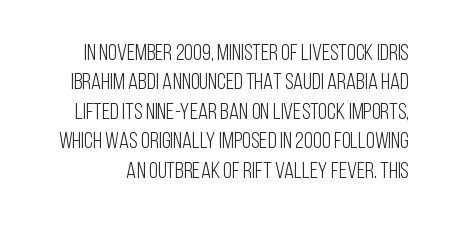
Q: Is the text bold? A: No.
Q: Is the text italic (slanted)? A: No, it is upright.
Q: Is the text underlined? A: No.
Q: Is the spacing between letters normal or unusually wide? A: Normal.
Q: Is the spacing between lines tight, normal or loose? A: Normal.
